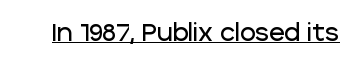
The image shows 24 px text type, upright; set normal letter spacing, underlined.
